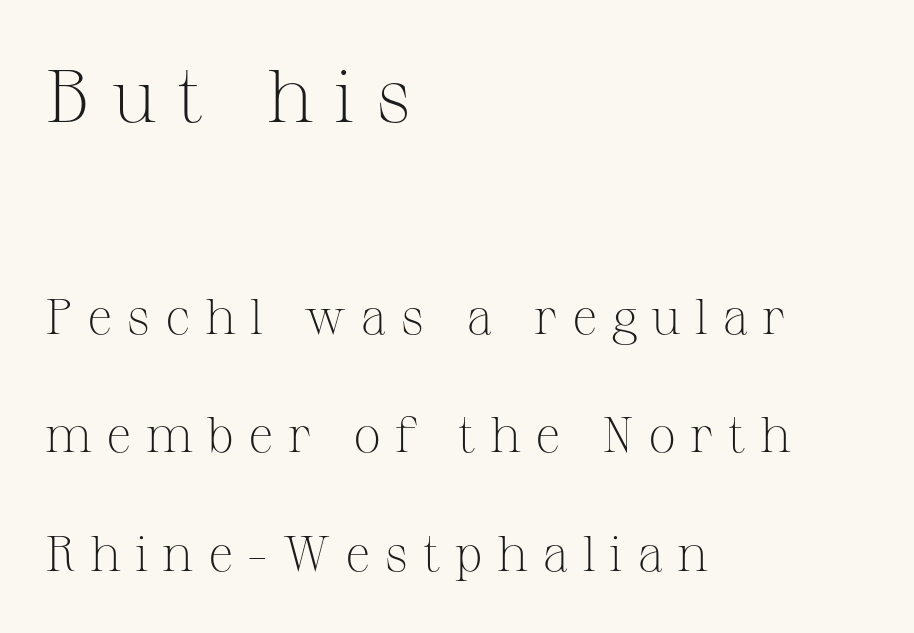
Q: Is the text bold? A: No.
Q: Is the text italic (slanted)? A: No, it is upright.
Q: Is the typeface a serif or a sans-serif typeface? A: Serif.
Q: Is the text underlined? A: No.
Q: How is the paragraph aligned? A: Left-aligned.
Q: Is the spacing between letters normal or unusually wide? A: Unusually wide.
Q: Is the spacing between lines tight, normal or loose? A: Loose.
Q: Which block of text is set in a larger size, the first (top) or the second (bottom)? A: The first (top) one.
Q: Width (condensed, normal, or wide)? A: Normal.
Q: Stroke contrast? A: Medium.
Q: x-height? A: Medium.
Q: Monospaced? A: No.
